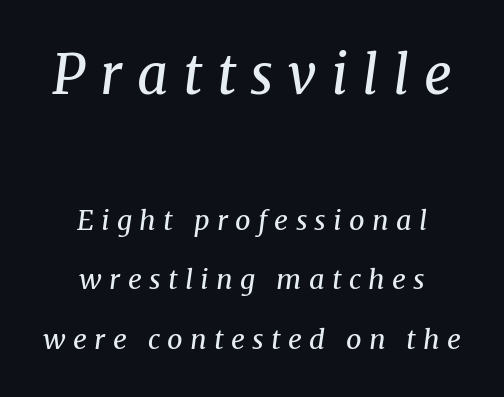
Serifs: yes, visible at the terminals of the letterforms. The font's italic variant was chosen for this text. Each new line begins a long way beneath the previous one. There is plenty of visible air inserted between adjacent glyphs.
